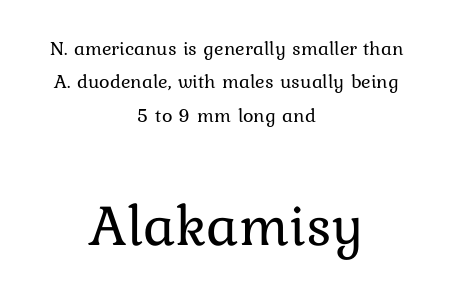
Character widths vary here, with narrow letters taking less room than wide ones. Look at the glyph heights: the lower group is clearly the bigger setting. The typography opts for an upright posture over an oblique one. These lines stack symmetrically, like a column narrowing and widening about its center. The passage shown has conventional tracking throughout. The glyphs are unaccompanied by any horizontal stroke below them.
